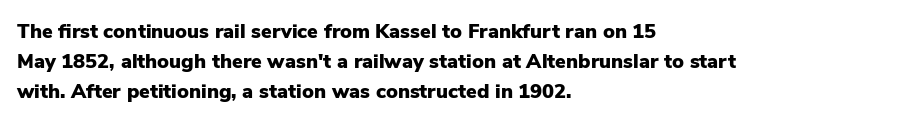
Summary of weight: heavy, a full bold. This sample is left-justified, so line endings fall wherever the words run out. The type sits square on the baseline with zero lean. The lines sit at an ordinary, default distance from one another. A bare baseline throughout the passage. This sample uses plain, unmodified letter spacing.
